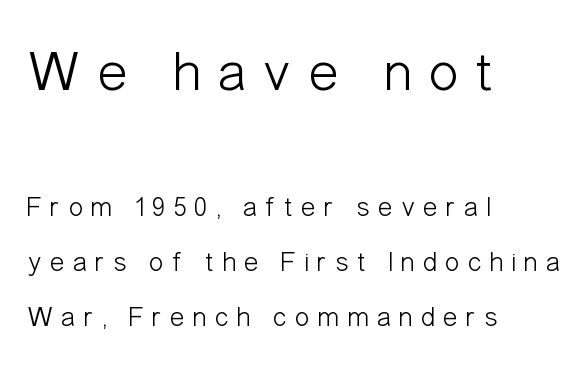
The image shows 57 px light, condensed sans-serif type, upright; set left-aligned, loose line spacing (1.97x), unusually wide letter spacing (+0.28 em), not underlined; the first (top) block is 2.04x larger; low stroke contrast and a medium x-height.
